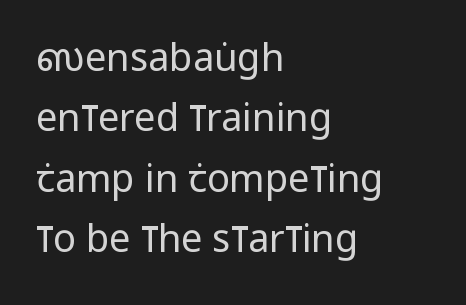
The line-height multiplier appears to be the usual default. A bare baseline throughout the passage. Short and long lines alike share a common starting point at left. On a weight scale, this lands at 450 or below. Do the letters lean? They stand straight. The rendering uses natural spacing where letterforms have individual widths.
